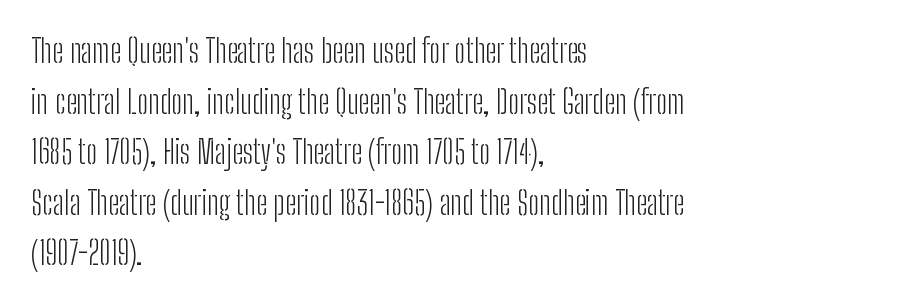
Q: Is the text bold? A: No.
Q: Is the text italic (slanted)? A: No, it is upright.
Q: Is the typeface a serif or a sans-serif typeface? A: Sans-serif.
Q: Is the text underlined? A: No.
Q: How is the paragraph aligned? A: Left-aligned.
Q: Is the spacing between letters normal or unusually wide? A: Normal.
Q: Is the spacing between lines tight, normal or loose? A: Normal.
Q: Width (condensed, normal, or wide)? A: Condensed.
Q: Stroke contrast? A: Low.
Q: x-height? A: Medium.
Q: Monospaced? A: No.
